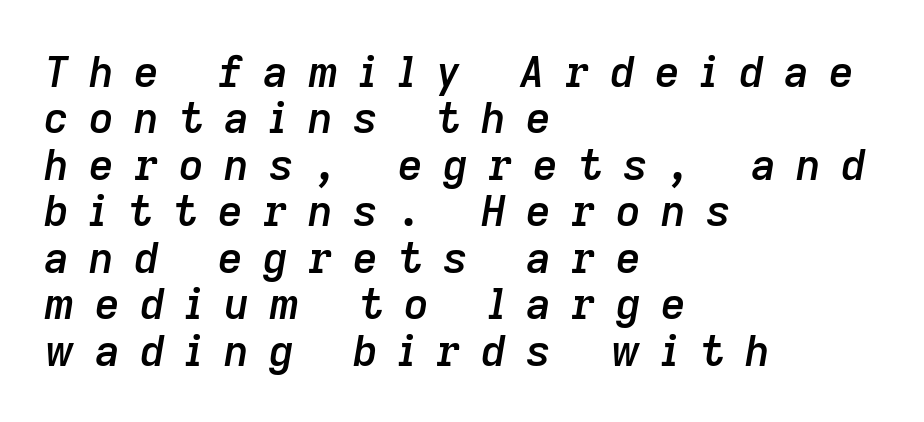
These lines have a slow, spaced-out rhythm from letter to letter. Line starts are locked; line ends wander. How would I describe the line gaps? Narrow and economical. The passage shown leans; its letterforms are oblique. Here the designer chose a conventional face with non-uniform glyph widths. Rule under the text: the space is simply empty.
